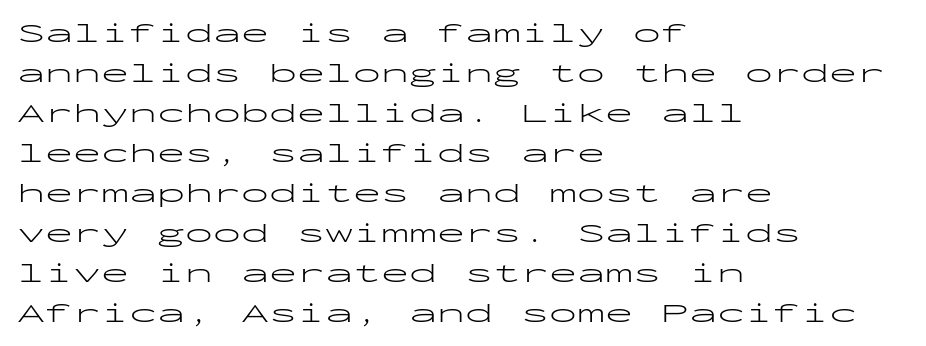
{"serif": "no", "italic": "no", "bold": "no", "weight": "light", "width": "wide", "stroke_contrast": "low", "x_height": "medium", "monospaced": "yes", "underline": "no", "align": "left", "line_spacing": "normal", "line_spacing_ratio": 1.43, "letter_spacing": "normal", "letter_spacing_em": 0.0, "glyph_px": 28}
